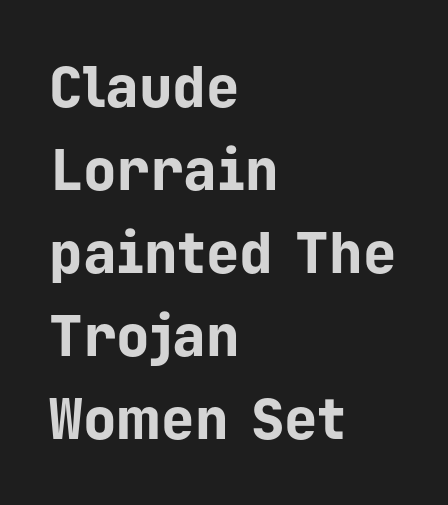
The image shows 56 px bold sans-serif type, upright, monospaced; set left-aligned, normal line spacing (1.48x), normal letter spacing, not underlined; low stroke contrast and a medium x-height.
